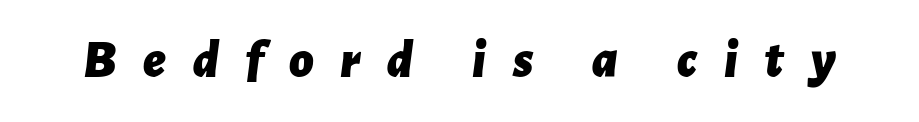
The image shows 53 px bold type, italic (leaning right); set unusually wide letter spacing (+0.5 em), not underlined; low stroke contrast and a medium x-height.
